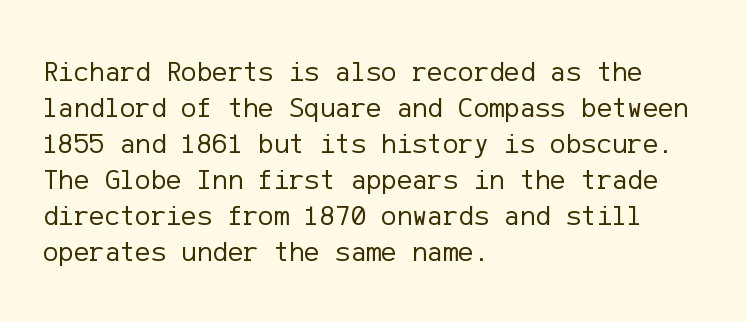
The image shows 29 px regular-weight sans-serif type, upright; set left-aligned, line spacing 1.24x, normal letter spacing, not underlined; low stroke contrast and a medium x-height.
